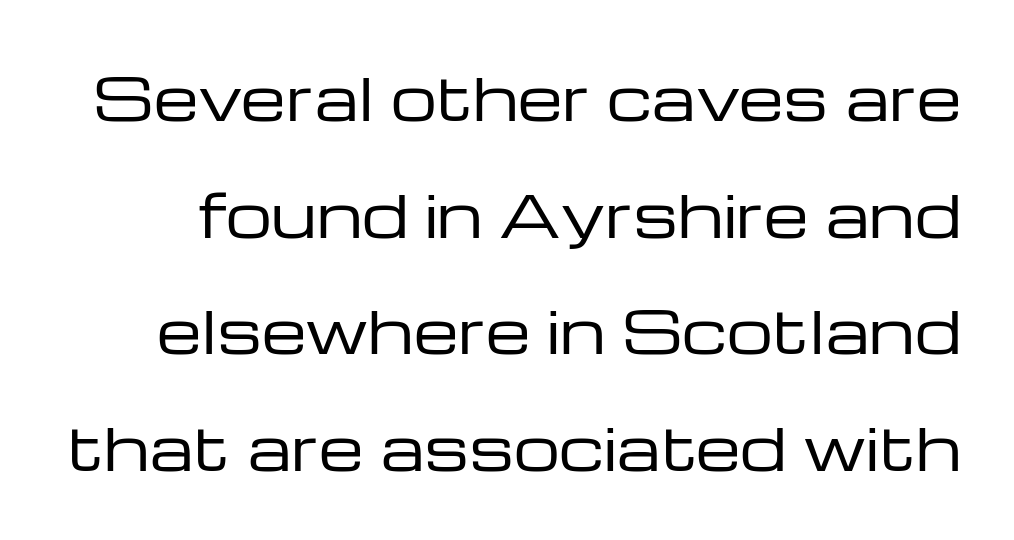
Q: Is the text bold? A: No.
Q: Is the text italic (slanted)? A: No, it is upright.
Q: Is the typeface a serif or a sans-serif typeface? A: Sans-serif.
Q: Is the text underlined? A: No.
Q: Is the spacing between letters normal or unusually wide? A: Normal.
Q: Is the spacing between lines tight, normal or loose? A: Loose.
Q: Width (condensed, normal, or wide)? A: Wide.
Q: Stroke contrast? A: Low.
Q: x-height? A: Medium.
Q: Monospaced? A: No.
